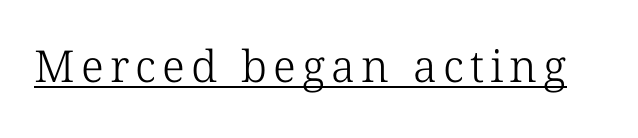
The image shows 44 px light serif type; set underlined; low stroke contrast and a medium x-height.
